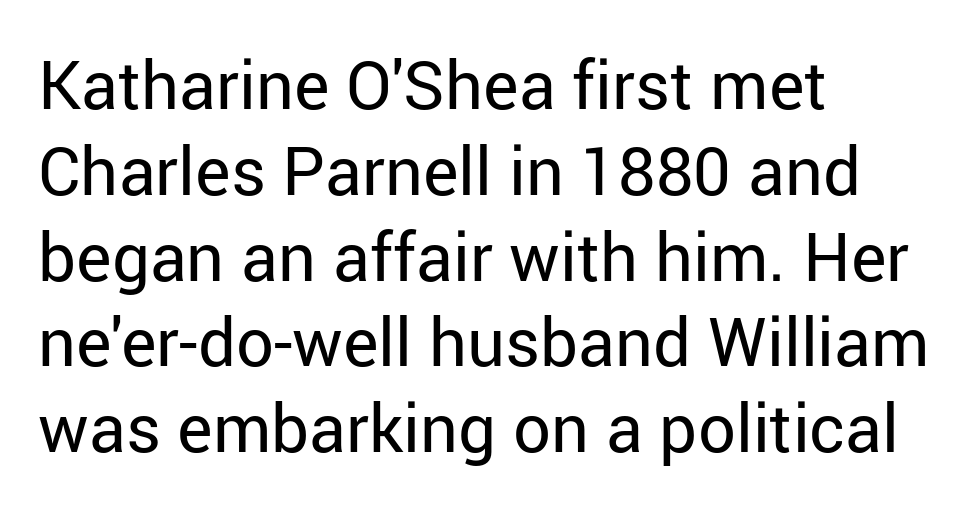
The line-height multiplier appears to be the usual default. The gap between lines stays unmarked. On a weight scale, this lands at 450 or below. The type sits square on the baseline with zero lean. You can tell from the bare stems that sans-serif type was used. Short note: letters normally spaced.
